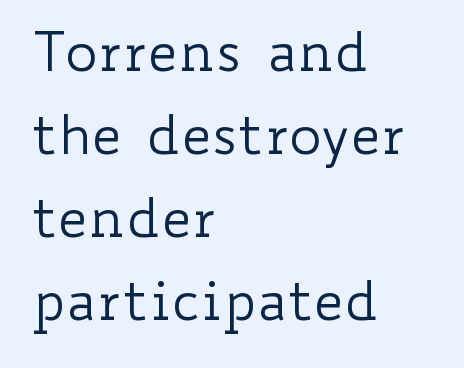
The area under the type is left untouched. Each word holds together tightly as a unit, with standard inter-letter gaps. This block has exactly the height ordinary leading produces. No chunkiness to these letters — they're not bold. Nope, not italic — everything's standing straight. Here the designer chose a conventional face with non-uniform glyph widths.
